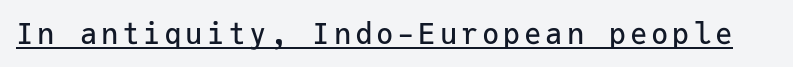
A sans-serif font was chosen for this passage. Do the characters align in a grid? Yes, the font is monospaced. The letters stand straight up with perfectly vertical stems. Honestly, the underline is the first thing you notice here.
